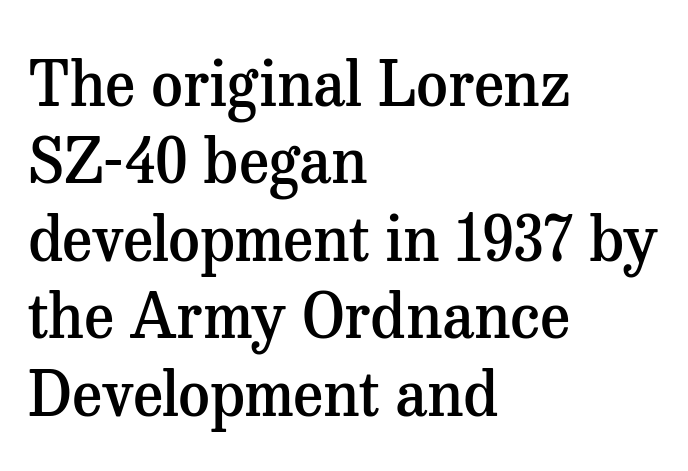
Is there any slant? The stems are plumb. One-word summary of the alignment: left. Stroke thickness is moderately raised; the sample reads as semibold. The specimen omits any rule beneath the text block's lines. The line-height multiplier appears to be the usual default. The type family on display is of the serif kind.
